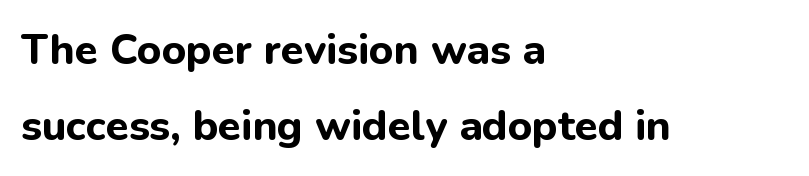
The image shows 42 px bold sans-serif type, upright; set left-aligned, line spacing 1.8x, normal letter spacing, not underlined; low stroke contrast and a medium x-height.
